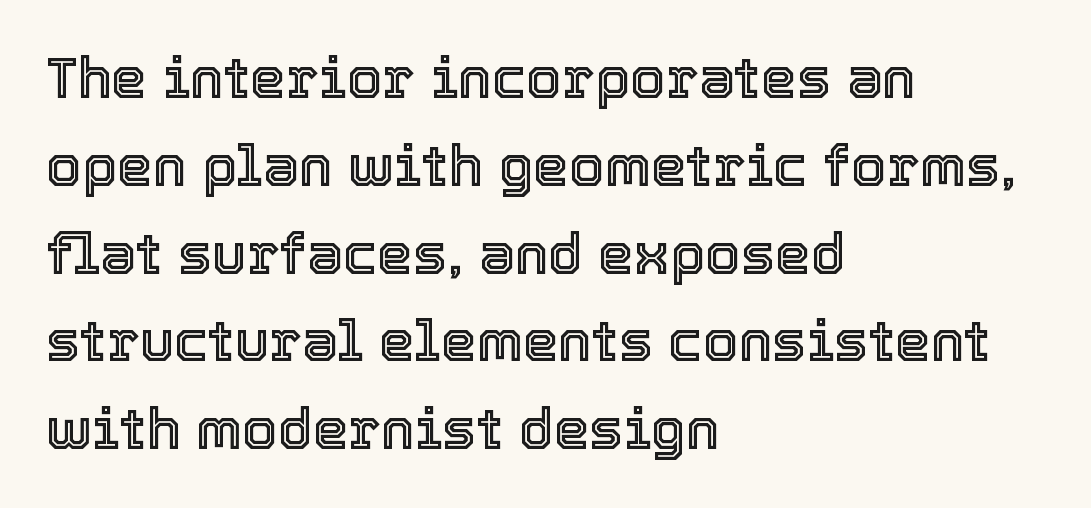
Q: Is the text italic (slanted)? A: No, it is upright.
Q: Is the text underlined? A: No.
Q: How is the paragraph aligned? A: Left-aligned.
Q: Is the spacing between letters normal or unusually wide? A: Normal.
Q: Is the spacing between lines tight, normal or loose? A: Normal.
Q: Width (condensed, normal, or wide)? A: Normal.
Q: x-height? A: Medium.
Q: Monospaced? A: No.
